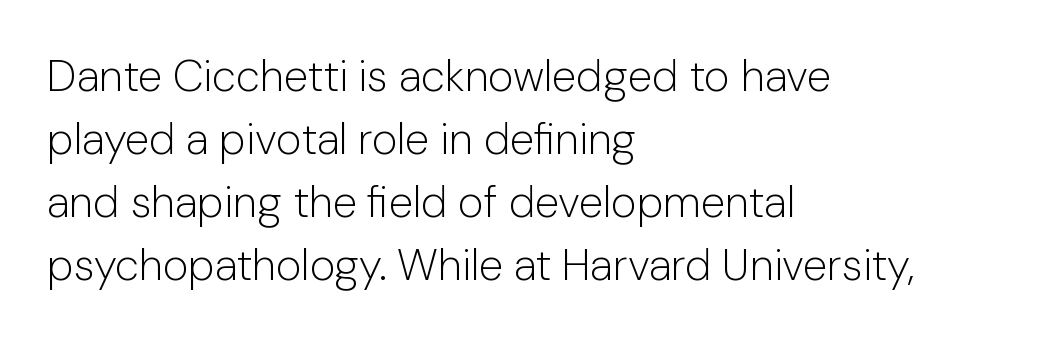
Q: Is the text bold? A: No.
Q: Is the text italic (slanted)? A: No, it is upright.
Q: Is the typeface a serif or a sans-serif typeface? A: Sans-serif.
Q: Is the text underlined? A: No.
Q: How is the paragraph aligned? A: Left-aligned.
Q: Is the spacing between letters normal or unusually wide? A: Normal.
Q: Is the spacing between lines tight, normal or loose? A: Normal.
Q: Width (condensed, normal, or wide)? A: Normal.
Q: Stroke contrast? A: Low.
Q: x-height? A: Medium.
Q: Monospaced? A: No.
